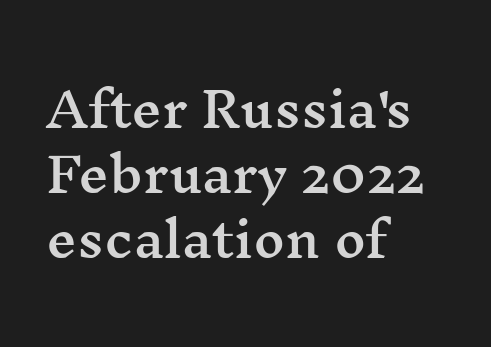
The image shows 48 px wide serif type, upright; set left-aligned, normal line spacing (1.35x), normal letter spacing, not underlined; medium stroke contrast and a medium x-height.
